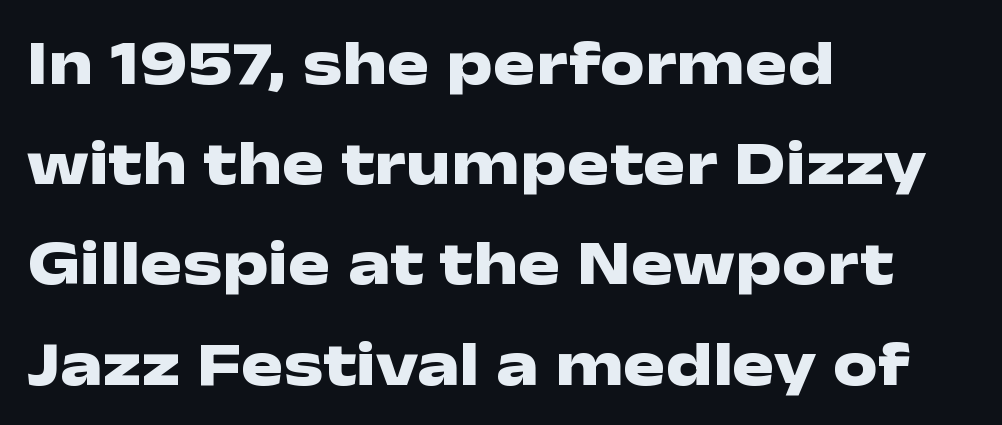
Q: Is the text bold? A: Yes.
Q: Is the text italic (slanted)? A: No, it is upright.
Q: Is the typeface a serif or a sans-serif typeface? A: Sans-serif.
Q: Is the text underlined? A: No.
Q: How is the paragraph aligned? A: Left-aligned.
Q: Is the spacing between letters normal or unusually wide? A: Normal.
Q: Is the spacing between lines tight, normal or loose? A: Normal.
Q: Width (condensed, normal, or wide)? A: Wide.
Q: Stroke contrast? A: Low.
Q: x-height? A: Medium.
Q: Monospaced? A: No.
